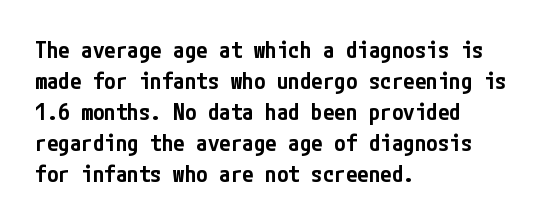
{"italic": "no", "bold": "semi", "underline": "no", "align": "left", "line_spacing": "normal", "line_spacing_ratio": 1.35, "letter_spacing": "normal", "letter_spacing_em": 0.0, "glyph_px": 23}
